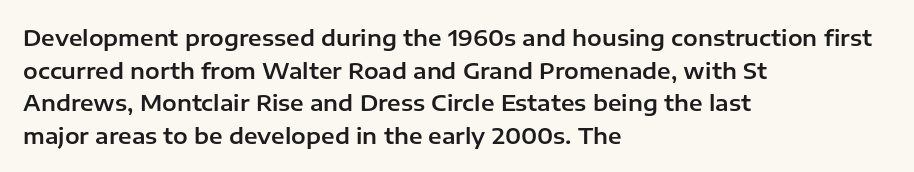
{"italic": "no", "underline": "no", "align": "left", "line_spacing": "normal", "line_spacing_ratio": 1.48, "letter_spacing": "normal", "letter_spacing_em": 0.0, "glyph_px": 22}
